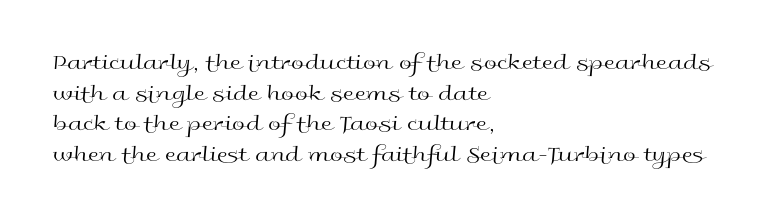
Q: Is the text bold? A: No.
Q: Is the text italic (slanted)? A: No, it is upright.
Q: Is the text underlined? A: No.
Q: How is the paragraph aligned? A: Left-aligned.
Q: Is the spacing between letters normal or unusually wide? A: Normal.
Q: Is the spacing between lines tight, normal or loose? A: Normal.
